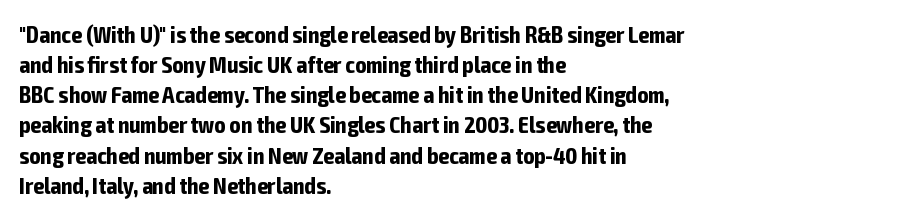
Q: Is the text bold? A: Yes.
Q: Is the text italic (slanted)? A: No, it is upright.
Q: Is the text underlined? A: No.
Q: How is the paragraph aligned? A: Left-aligned.
Q: Is the spacing between letters normal or unusually wide? A: Normal.
Q: Is the spacing between lines tight, normal or loose? A: Normal.
